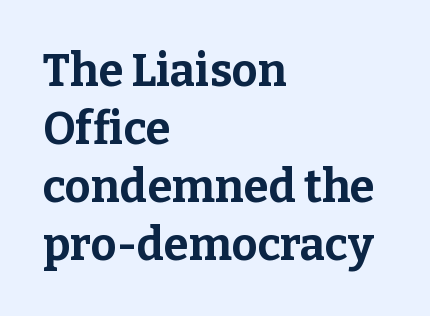
Q: Is the text bold? A: Yes.
Q: Is the text italic (slanted)? A: No, it is upright.
Q: Is the typeface a serif or a sans-serif typeface? A: Serif.
Q: Is the text underlined? A: No.
Q: How is the paragraph aligned? A: Left-aligned.
Q: Is the spacing between letters normal or unusually wide? A: Normal.
Q: Is the spacing between lines tight, normal or loose? A: Normal.
Q: Width (condensed, normal, or wide)? A: Normal.
Q: Stroke contrast? A: Low.
Q: x-height? A: Medium.
Q: Monospaced? A: No.
